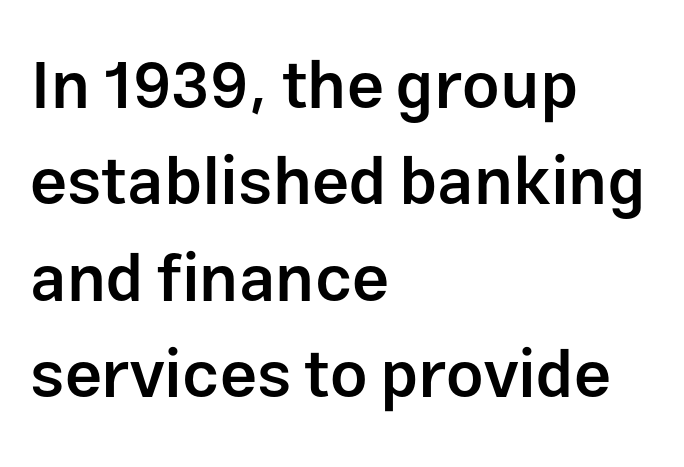
{"serif": "no", "italic": "no", "bold": "semi", "weight": "semibold", "width": "normal", "stroke_contrast": "low", "x_height": "medium", "monospaced": "no", "underline": "no", "align": "left", "line_spacing": "normal", "line_spacing_ratio": 1.46, "letter_spacing": "normal", "letter_spacing_em": 0.0, "glyph_px": 66}
